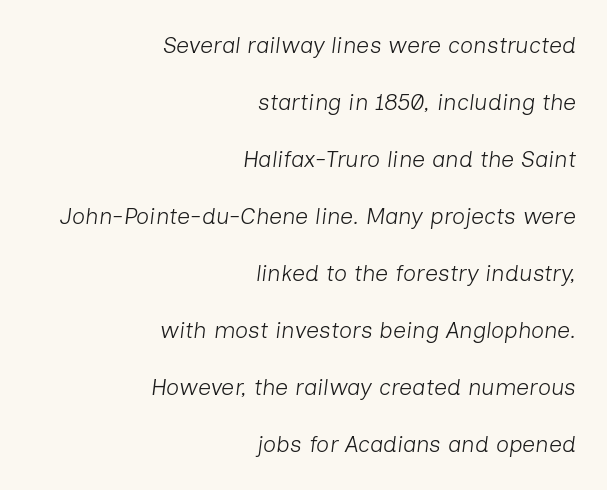
{"italic": "yes", "lean": "right", "slant_degrees": 7, "bold": "no", "underline": "no", "align": "right", "line_spacing": "loose", "line_spacing_ratio": 2.48, "letter_spacing": "normal", "letter_spacing_em": 0.0, "glyph_px": 23}
